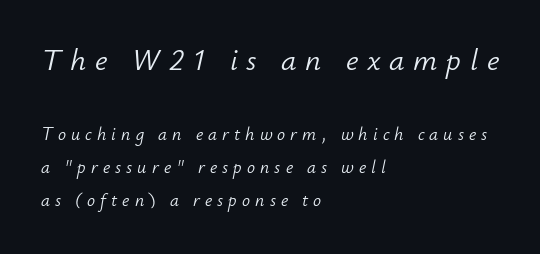
Q: Is the text bold? A: No.
Q: Is the text italic (slanted)? A: Yes, it leans right by about 12 degrees.
Q: Is the text underlined? A: No.
Q: How is the paragraph aligned? A: Left-aligned.
Q: Is the spacing between letters normal or unusually wide? A: Unusually wide.
Q: Which block of text is set in a larger size, the first (top) or the second (bottom)? A: The first (top) one.
Q: Width (condensed, normal, or wide)? A: Normal.
Q: Stroke contrast? A: Low.
Q: x-height? A: Small.
Q: Monospaced? A: No.
